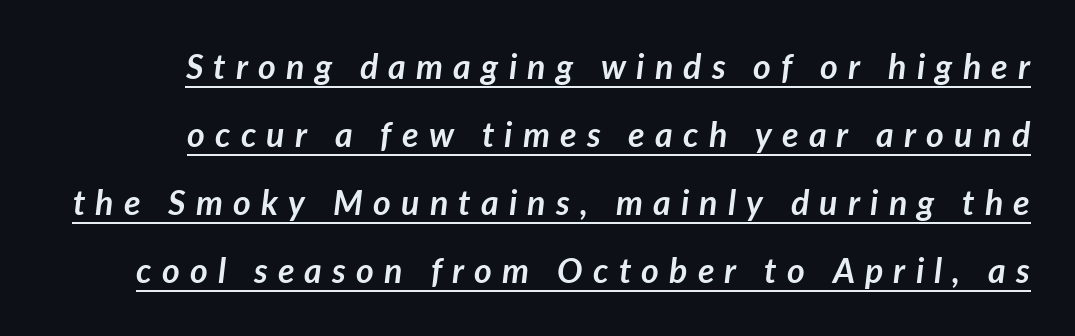
A typesetter would call this leading open, well beyond the default. Note the varied advance widths — an 'i' is clearly narrower than an 'm'. Designer's note — italics engaged. The passage shown has open, widely tracked lettering throughout. Underlined type. These lines carry a lot of weight — the face is fully bold.
